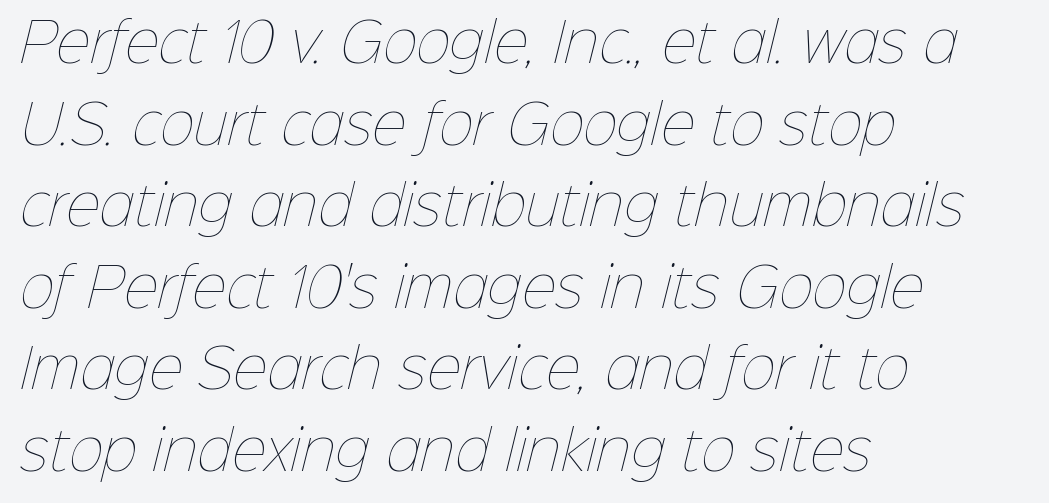
Q: Is the text bold? A: No.
Q: Is the text underlined? A: No.
Q: How is the paragraph aligned? A: Left-aligned.
Q: Is the spacing between letters normal or unusually wide? A: Normal.
Q: Is the spacing between lines tight, normal or loose? A: Normal.
Q: Width (condensed, normal, or wide)? A: Normal.
Q: Stroke contrast? A: Low.
Q: x-height? A: Medium.
Q: Monospaced? A: No.
